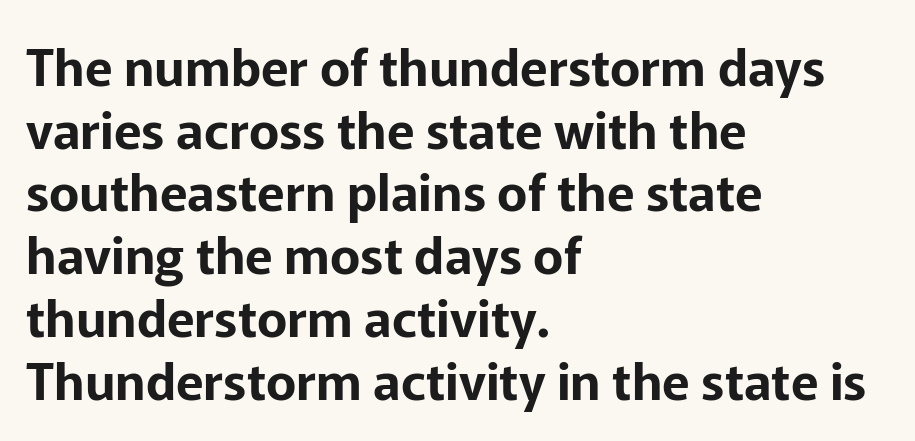
The image shows 51 px sans-serif type, upright; set left-aligned, line spacing 1.23x, normal letter spacing, not underlined; low stroke contrast and a medium x-height.
